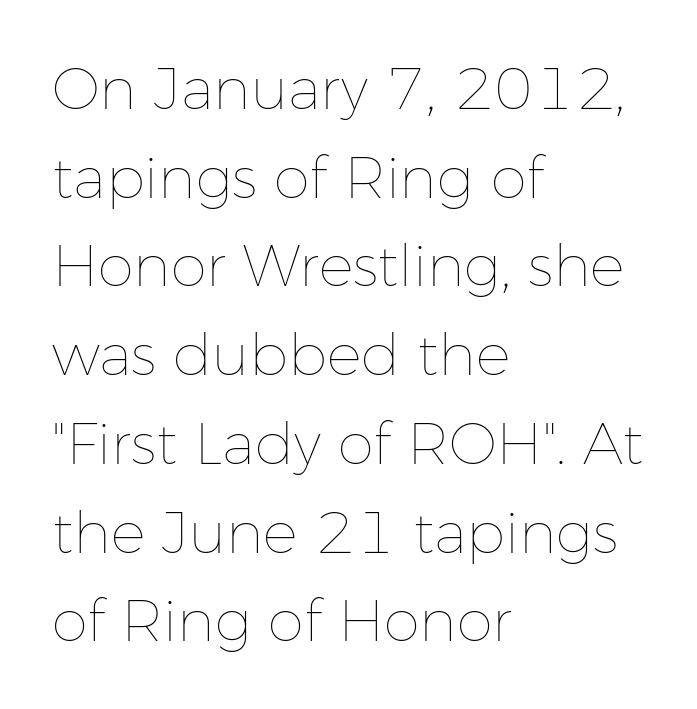
The image shows 58 px thin type, upright; set left-aligned, normal line spacing (1.53x), normal letter spacing, not underlined; low stroke contrast and a medium x-height.
